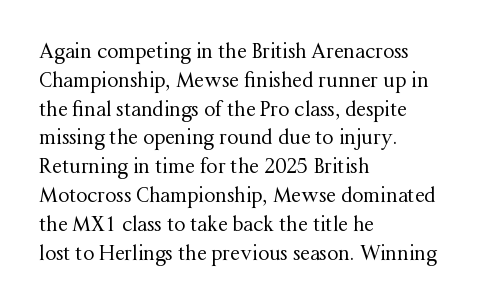
Vertical strokes here are truly vertical. The typesetting does not lean heavy: it is not bold. These lines keep a tight, regular rhythm from letter to letter. Anything drawn beneath the words? Only blank space. The designer left line spacing at the default. Caption: multi-line text, flush left, ragged right.
